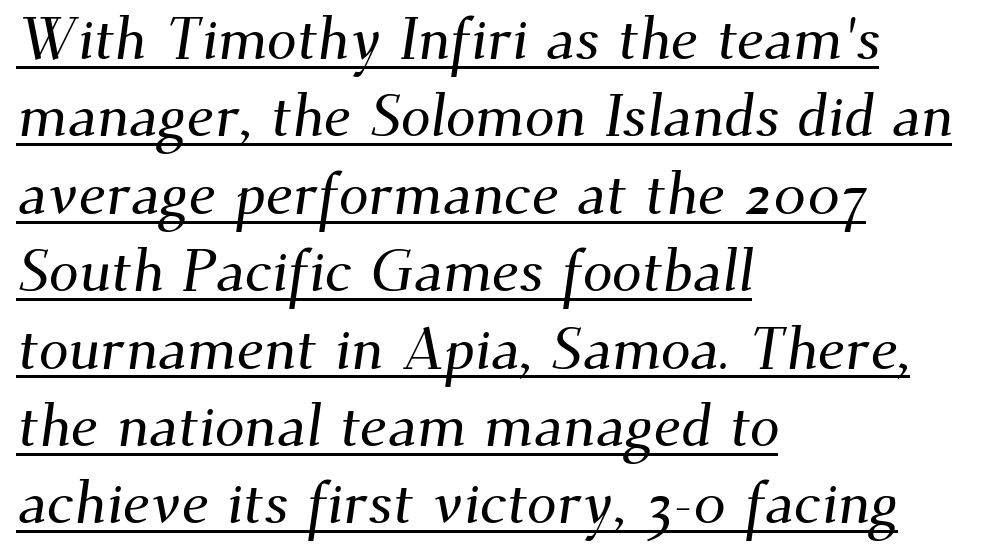
Q: Is the typeface a serif or a sans-serif typeface? A: Serif.
Q: Is the text underlined? A: Yes.
Q: How is the paragraph aligned? A: Left-aligned.
Q: Is the spacing between letters normal or unusually wide? A: Normal.
Q: Is the spacing between lines tight, normal or loose? A: Normal.
Q: Width (condensed, normal, or wide)? A: Normal.
Q: Stroke contrast? A: Medium.
Q: x-height? A: Small.
Q: Monospaced? A: No.
